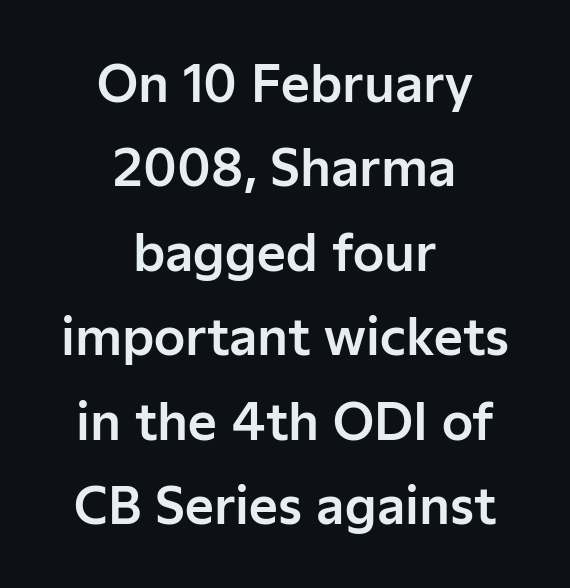
{"serif": "no", "italic": "no", "width": "normal", "stroke_contrast": "low", "x_height": "medium", "monospaced": "no", "underline": "no", "align": "center", "line_spacing": "normal", "line_spacing_ratio": 1.69, "letter_spacing": "normal", "letter_spacing_em": 0.0, "glyph_px": 50}
